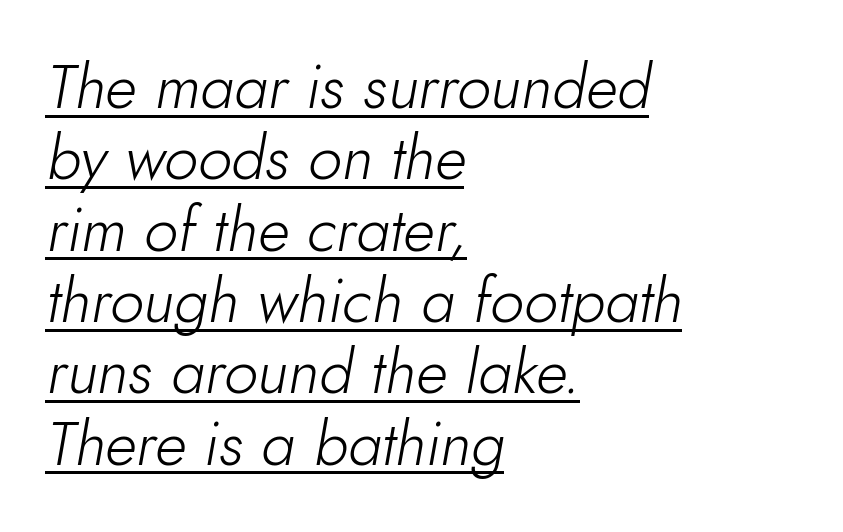
The image shows 61 px light type, italic (leaning right); set left-aligned, line spacing 1.17x, normal letter spacing, underlined; low stroke contrast and a small x-height.
